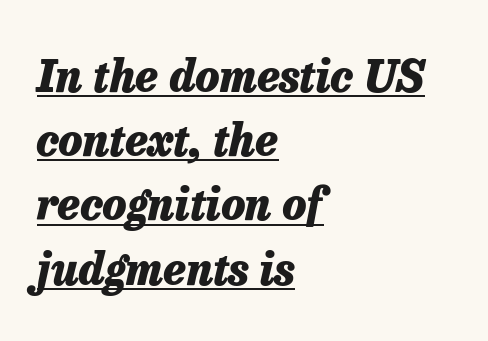
{"italic": "yes", "lean": "right", "slant_degrees": 13, "bold": "yes", "weight": "heavy", "width": "normal", "stroke_contrast": "low", "x_height": "medium", "monospaced": "no", "underline": "yes", "align": "left", "line_spacing": "normal", "line_spacing_ratio": 1.46, "letter_spacing": "normal", "letter_spacing_em": 0.0, "glyph_px": 44}
